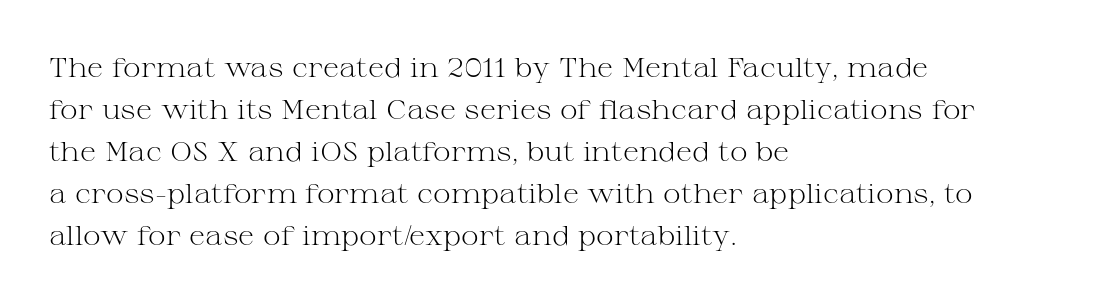
Each new line begins a customary step beneath the previous one. The passage shown is not underscored anywhere. Weight: not bold — regular or lighter. Nope, not italic — everything's standing straight. A classic flush-left, rag-right setting is used for this passage.
